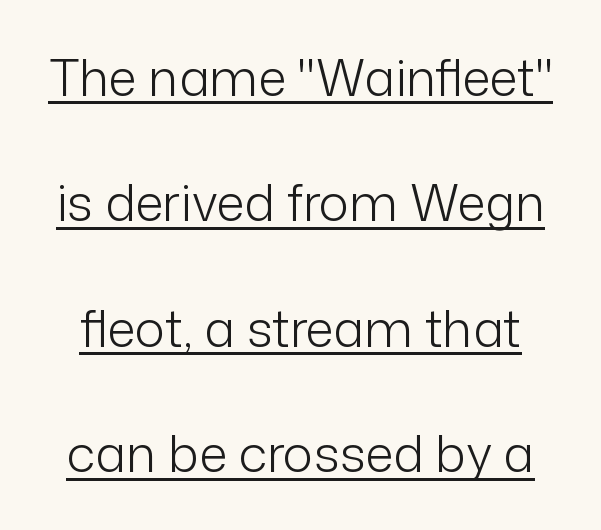
Q: Is the text bold? A: No.
Q: Is the text italic (slanted)? A: No, it is upright.
Q: Is the typeface a serif or a sans-serif typeface? A: Sans-serif.
Q: Is the text underlined? A: Yes.
Q: Is the spacing between letters normal or unusually wide? A: Normal.
Q: Is the spacing between lines tight, normal or loose? A: Loose.
Q: Width (condensed, normal, or wide)? A: Normal.
Q: Stroke contrast? A: Low.
Q: x-height? A: Medium.
Q: Monospaced? A: No.
